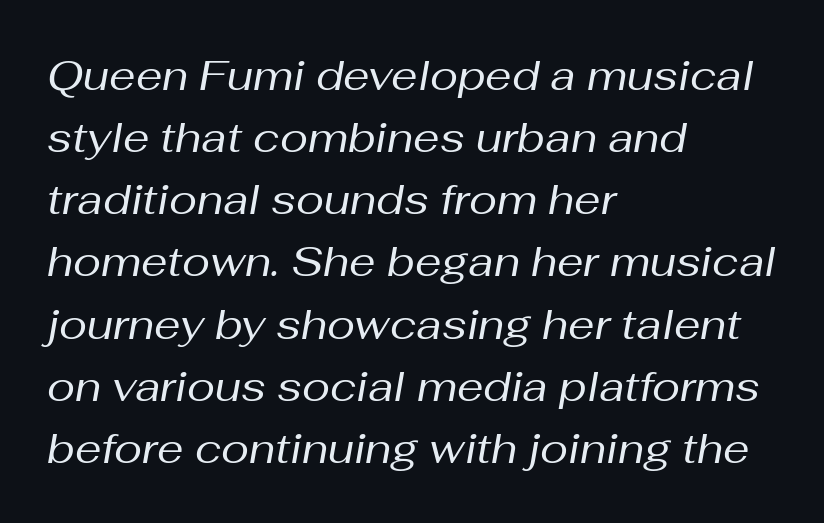
Baseline-to-baseline distance is the conventional proportion of letter height. Unmarked baselines from the first word to the last. Short note: letters normally spaced. The rendering uses natural spacing where letterforms have individual widths. Bold? No — there's no thickening of the strokes. These lines stack with their left ends in a neat column.
